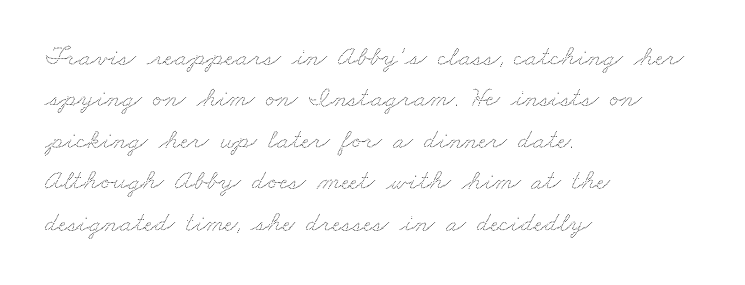
One glance says typical: line gaps are just what's usual. Is this a fixed-width face? No — the glyphs have proportional, varying widths. How are the letters spaced? Ordinarily, with no added tracking. Check under the words: just untouched page. These lines stack with their left ends in a neat column.
